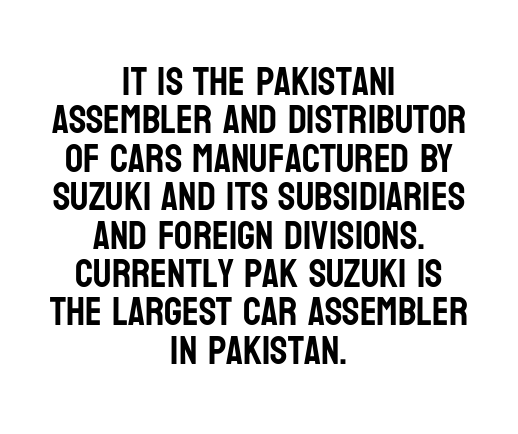
{"serif": "no", "italic": "no", "width": "condensed", "stroke_contrast": "low", "x_height": "large", "monospaced": "no", "underline": "no", "align": "center", "line_spacing": "tight", "line_spacing_ratio": 0.96, "letter_spacing": "normal", "letter_spacing_em": 0.0, "glyph_px": 40}
